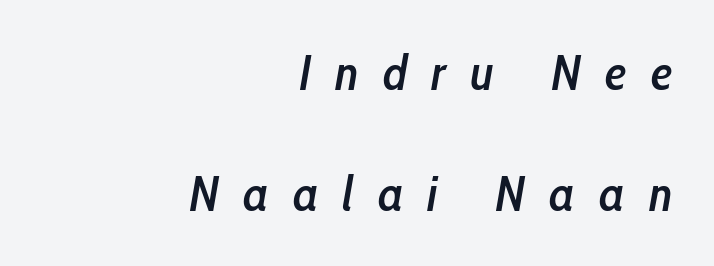
{"italic": "yes", "lean": "right", "slant_degrees": 10, "bold": "semi", "weight": "semibold", "width": "condensed", "stroke_contrast": "low", "x_height": "medium", "monospaced": "no", "underline": "no", "align": "right", "line_spacing": "loose", "line_spacing_ratio": 2.46, "letter_spacing": "wide", "letter_spacing_em": 0.49, "glyph_px": 49}
